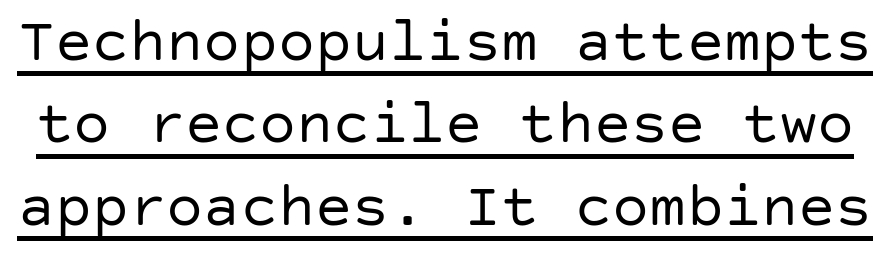
Q: Is the text bold? A: No.
Q: Is the text italic (slanted)? A: No, it is upright.
Q: Is the typeface a serif or a sans-serif typeface? A: Sans-serif.
Q: Is the text underlined? A: Yes.
Q: Is the spacing between letters normal or unusually wide? A: Normal.
Q: Is the spacing between lines tight, normal or loose? A: Normal.
Q: Width (condensed, normal, or wide)? A: Normal.
Q: Stroke contrast? A: Low.
Q: x-height? A: Large.
